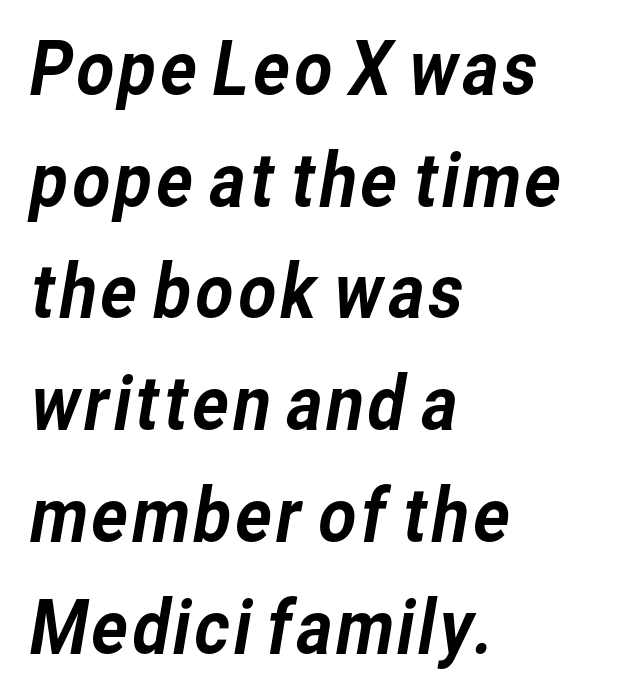
The image shows 74 px sans-serif type; set left-aligned, normal line spacing (1.51x), normal letter spacing, not underlined; low stroke contrast and a medium x-height.
